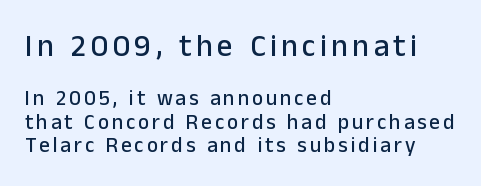
Q: Is the text italic (slanted)? A: No, it is upright.
Q: Is the typeface a serif or a sans-serif typeface? A: Sans-serif.
Q: Is the text underlined? A: No.
Q: How is the paragraph aligned? A: Left-aligned.
Q: Is the spacing between lines tight, normal or loose? A: Tight.
Q: Which block of text is set in a larger size, the first (top) or the second (bottom)? A: The first (top) one.
Q: Width (condensed, normal, or wide)? A: Normal.
Q: Stroke contrast? A: Low.
Q: x-height? A: Medium.
Q: Monospaced? A: No.
